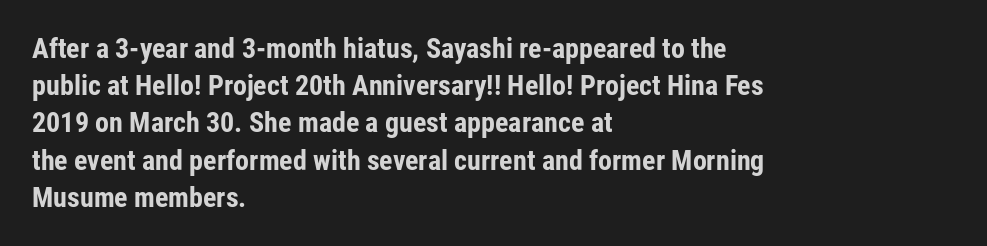
Italic? Not at all — the glyphs are vertical. Each letter keeps its own natural width here, so spacing adapts to shape. Just letters on the line, the space beneath them empty. The sample has been set heavy, in full bold. A student would call this left alignment; a typographer would say flush left, rag right.
